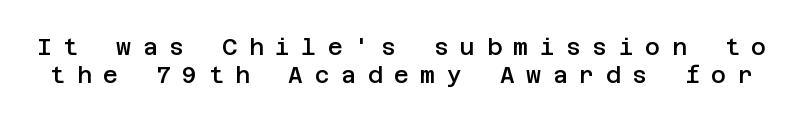
{"italic": "no", "bold": "semi", "underline": "no", "line_spacing_ratio": 1.22, "letter_spacing": "wide", "letter_spacing_em": 0.5, "glyph_px": 23}
